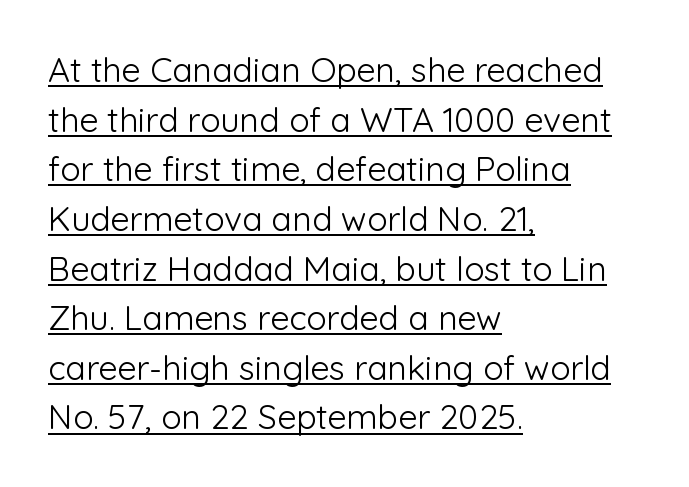
Q: Is the text bold? A: No.
Q: Is the text italic (slanted)? A: No, it is upright.
Q: Is the typeface a serif or a sans-serif typeface? A: Sans-serif.
Q: Is the text underlined? A: Yes.
Q: How is the paragraph aligned? A: Left-aligned.
Q: Is the spacing between letters normal or unusually wide? A: Normal.
Q: Is the spacing between lines tight, normal or loose? A: Normal.
Q: Width (condensed, normal, or wide)? A: Normal.
Q: Stroke contrast? A: Low.
Q: x-height? A: Medium.
Q: Monospaced? A: No.
